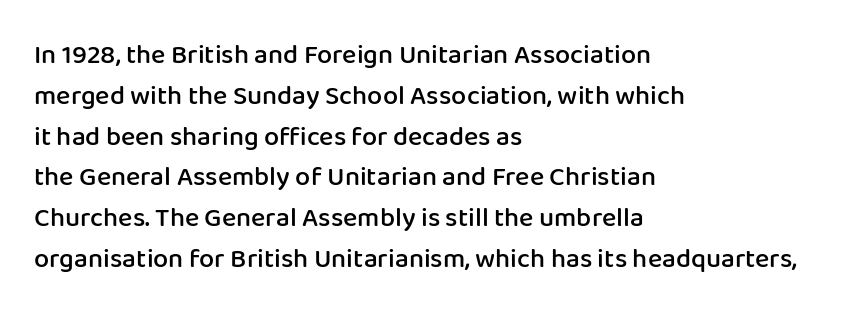
Q: Is the text bold? A: Semi-bold.
Q: Is the text italic (slanted)? A: No, it is upright.
Q: Is the text underlined? A: No.
Q: How is the paragraph aligned? A: Left-aligned.
Q: Is the spacing between letters normal or unusually wide? A: Normal.
Q: Is the spacing between lines tight, normal or loose? A: Normal.
